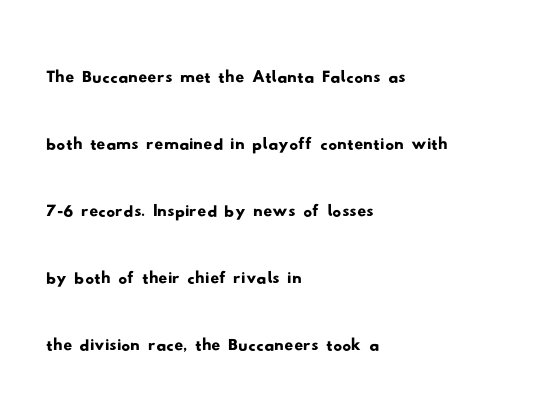
Character widths vary here, with narrow letters taking less room than wide ones. Descender tails drop into unmarked territory. The space between consecutive lines is moderate. Every row of glyphs begins at an identical x-position on the left.
